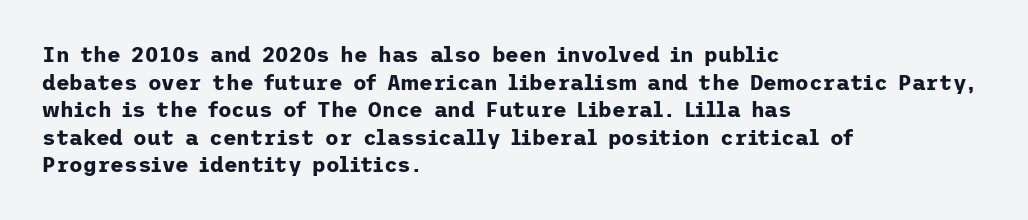
The image shows 21 px bold type, upright; set left-aligned, normal line spacing (1.31x), normal letter spacing, not underlined.
